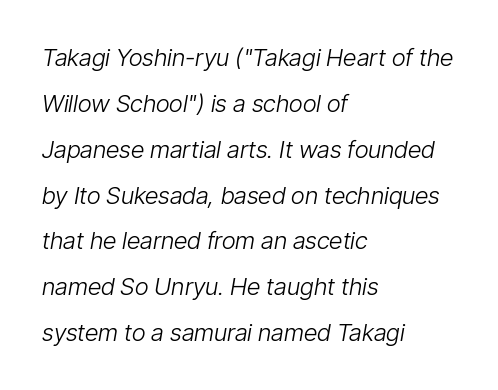
Q: Is the text bold? A: No.
Q: Is the text italic (slanted)? A: Yes, it leans right by about 9 degrees.
Q: Is the text underlined? A: No.
Q: How is the paragraph aligned? A: Left-aligned.
Q: Is the spacing between letters normal or unusually wide? A: Normal.
Q: Is the spacing between lines tight, normal or loose? A: Loose.
